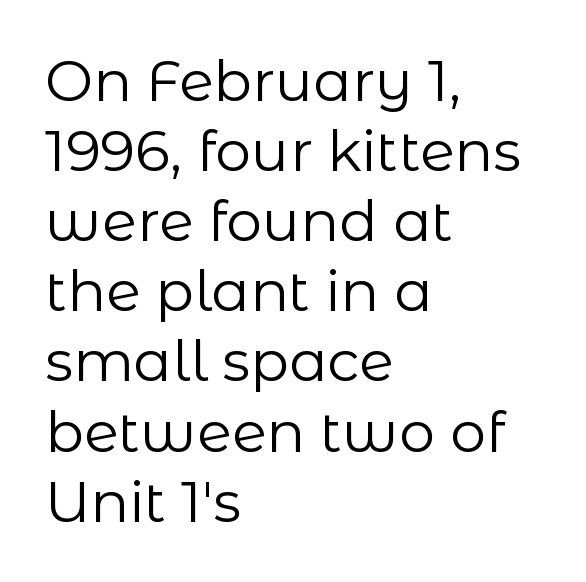
The image shows 57 px regular-weight sans-serif type, upright; set left-aligned, line spacing 1.23x, normal letter spacing, not underlined; low stroke contrast and a medium x-height.
